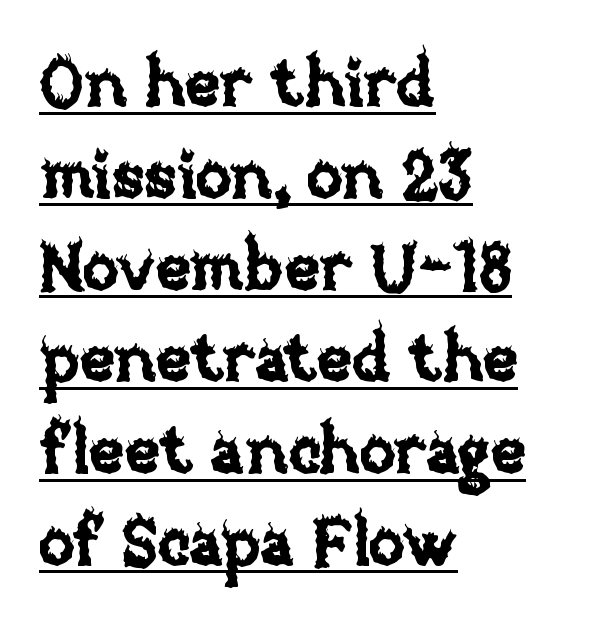
Q: Is the text italic (slanted)? A: No, it is upright.
Q: Is the text underlined? A: Yes.
Q: How is the paragraph aligned? A: Left-aligned.
Q: Is the spacing between letters normal or unusually wide? A: Normal.
Q: Is the spacing between lines tight, normal or loose? A: Normal.
Q: Width (condensed, normal, or wide)? A: Normal.
Q: Stroke contrast? A: Low.
Q: x-height? A: Large.
Q: Monospaced? A: No.
